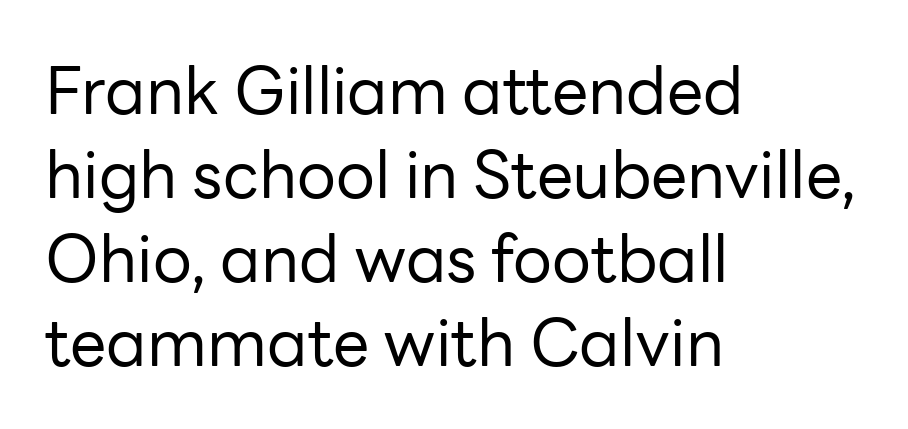
The image shows 65 px regular-weight sans-serif type, upright; set left-aligned, normal line spacing (1.29x), normal letter spacing, not underlined; low stroke contrast and a medium x-height.
